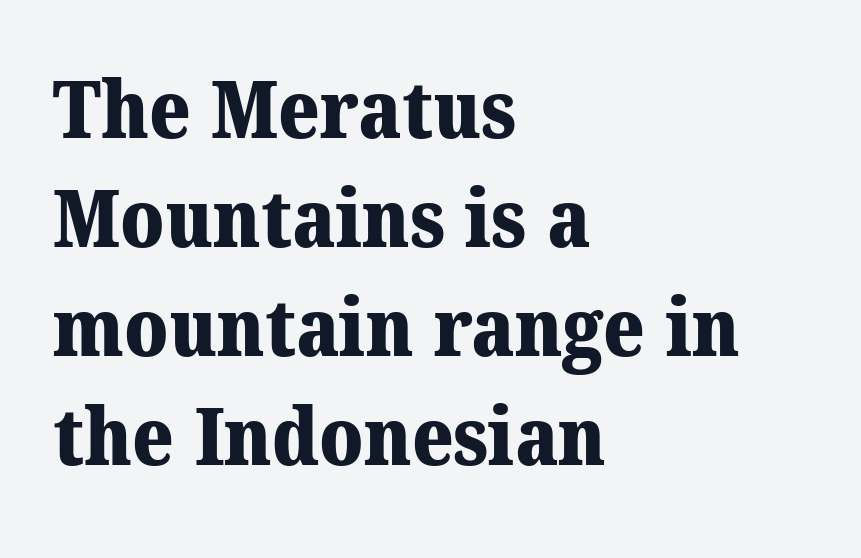
The image shows 79 px heavy serif type; set left-aligned, normal line spacing (1.38x), normal letter spacing, not underlined; medium stroke contrast and a medium x-height.
